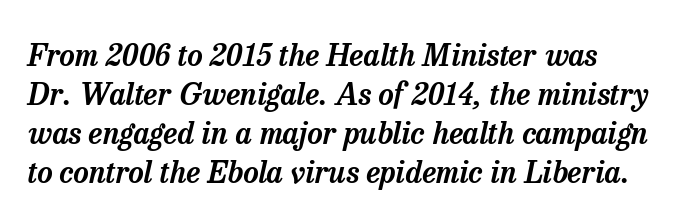
The image shows 30 px serif type, italic (leaning right); set normal line spacing (1.3x), normal letter spacing, not underlined; low stroke contrast and a medium x-height.
